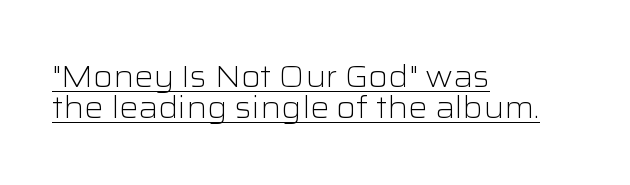
The image shows 30 px light, wide sans-serif type, upright; set left-aligned, tight line spacing (1.04x), normal letter spacing, underlined; low stroke contrast and a medium x-height.
